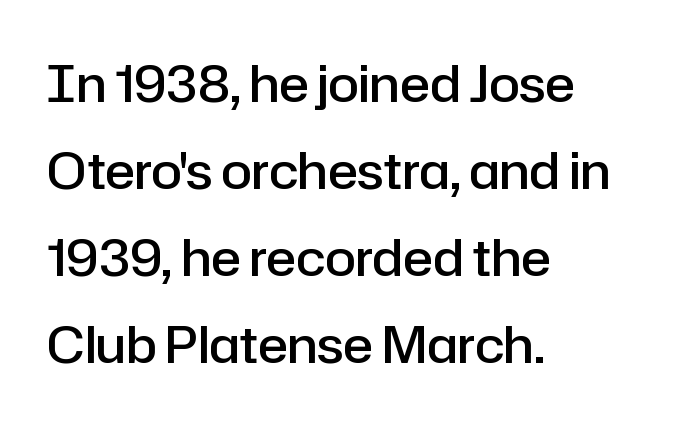
The image shows 50 px semibold sans-serif type, upright; set left-aligned, line spacing 1.74x, normal letter spacing, not underlined; low stroke contrast and a medium x-height.
